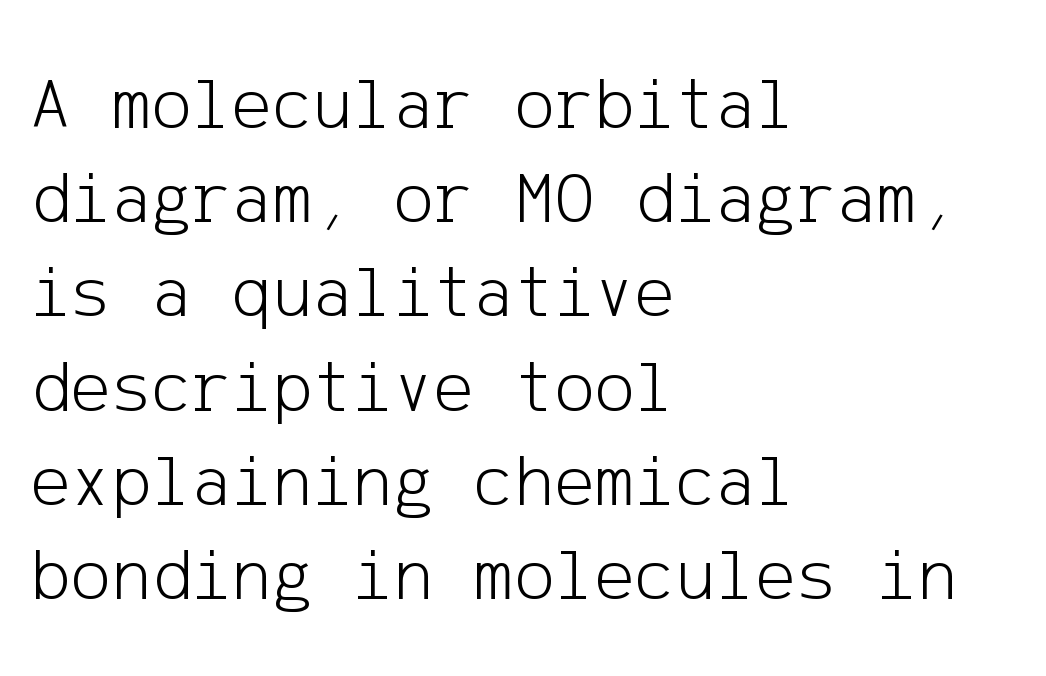
Nobody touched the tracking dial on this one. A sans-serif font was chosen for this passage. Clear beneath every line of the passage. The weight tops out at a normal text grade. The letters stand upright; this is a roman face.
